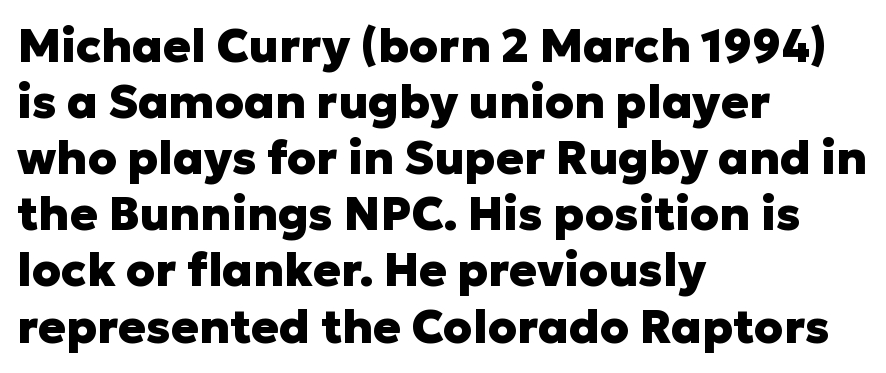
The compositor pushed each line to the left boundary. Only glyphs here, with clear space below each row. Tracking value appears to be zero — textbook default spacing. This sample has the flowing, uneven cadence of proportional lettering.
